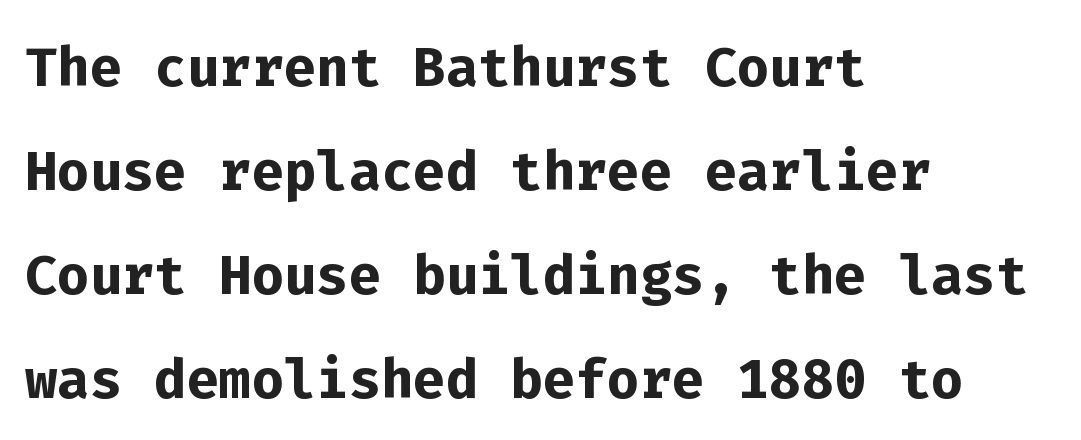
Typographically, this falls in the sans-serif category. Emphasis by weight is at full strength: bold. Monospaced: the letters line up in strict vertical columns. The lines are quadded left. The space beneath each line is pristine and unruled.
